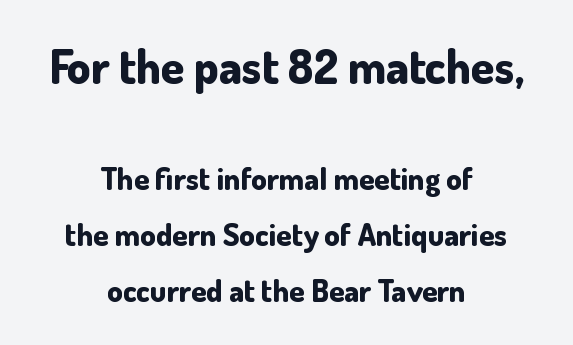
{"serif": "no", "italic": "no", "bold": "yes", "weight": "bold", "width": "normal", "stroke_contrast": "low", "x_height": "small", "monospaced": "no", "underline": "no", "align": "center", "line_spacing_ratio": 1.81, "letter_spacing": "normal", "letter_spacing_em": 0.0, "larger_block": "first", "size_ratio": 1.52, "glyph_px": 47}
